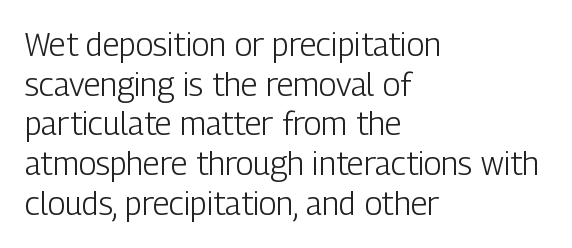
{"serif": "no", "italic": "no", "bold": "no", "weight": "light", "width": "condensed", "stroke_contrast": "low", "x_height": "medium", "monospaced": "no", "underline": "no", "align": "left", "line_spacing_ratio": 1.24, "letter_spacing": "normal", "letter_spacing_em": 0.0, "glyph_px": 32}
